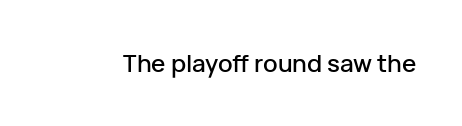
Q: Is the text italic (slanted)? A: No, it is upright.
Q: Is the text underlined? A: No.
Q: Is the spacing between letters normal or unusually wide? A: Normal.
